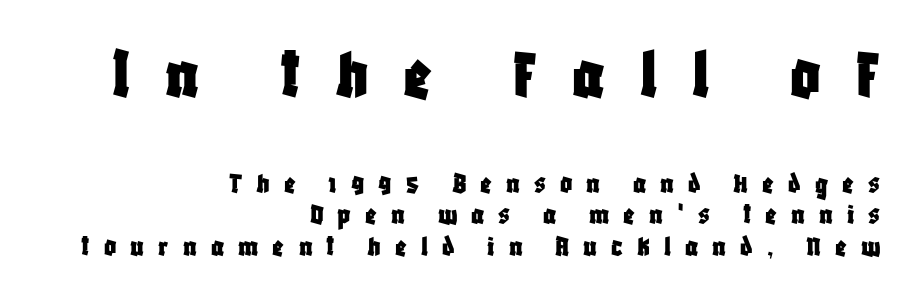
{"serif": "no", "italic": "no", "width": "condensed", "stroke_contrast": "low", "x_height": "large", "monospaced": "no", "underline": "no", "align": "right", "line_spacing": "tight", "line_spacing_ratio": 1.04, "letter_spacing": "wide", "letter_spacing_em": 0.47, "larger_block": "first", "size_ratio": 2.47, "glyph_px": 74}
